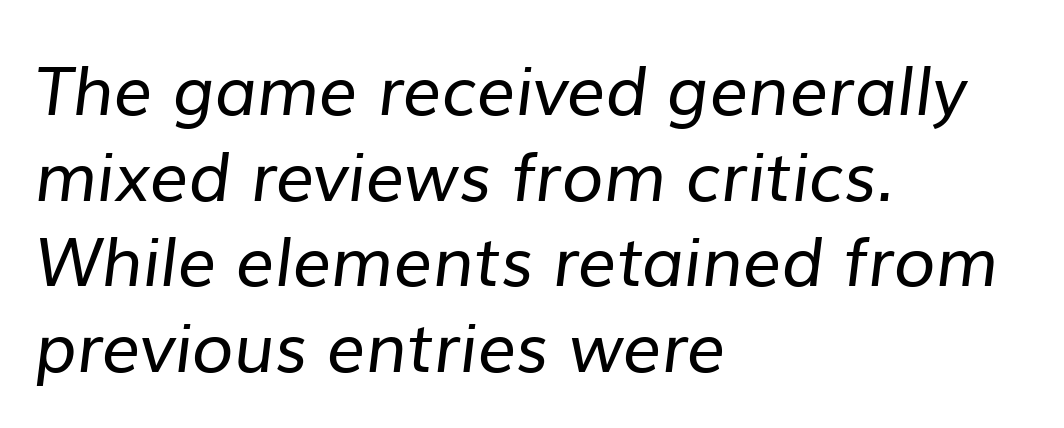
{"serif": "no", "bold": "no", "weight": "regular", "width": "normal", "stroke_contrast": "low", "x_height": "medium", "monospaced": "no", "underline": "no", "align": "left", "line_spacing": "normal", "line_spacing_ratio": 1.26, "letter_spacing": "normal", "letter_spacing_em": 0.0, "glyph_px": 68}
